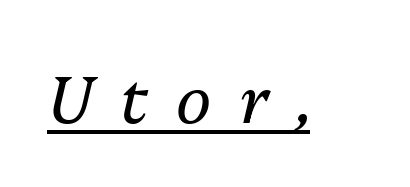
The image shows 67 px regular-weight type, italic (leaning right); set unusually wide letter spacing (+0.42 em), underlined; medium stroke contrast and a medium x-height.
